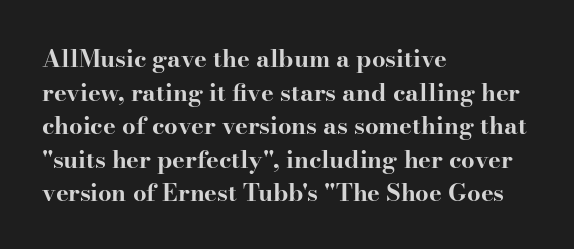
The image shows 24 px bold type, upright; set left-aligned, normal line spacing (1.4x), normal letter spacing, not underlined.
